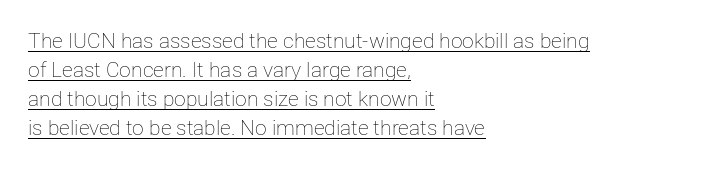
Is the block centered? No — it sits flush against the left margin. Descenders here cross a horizontal rule under the line. Caption: standard tracking, unaltered. Italic: no, the glyphs are upright roman.
